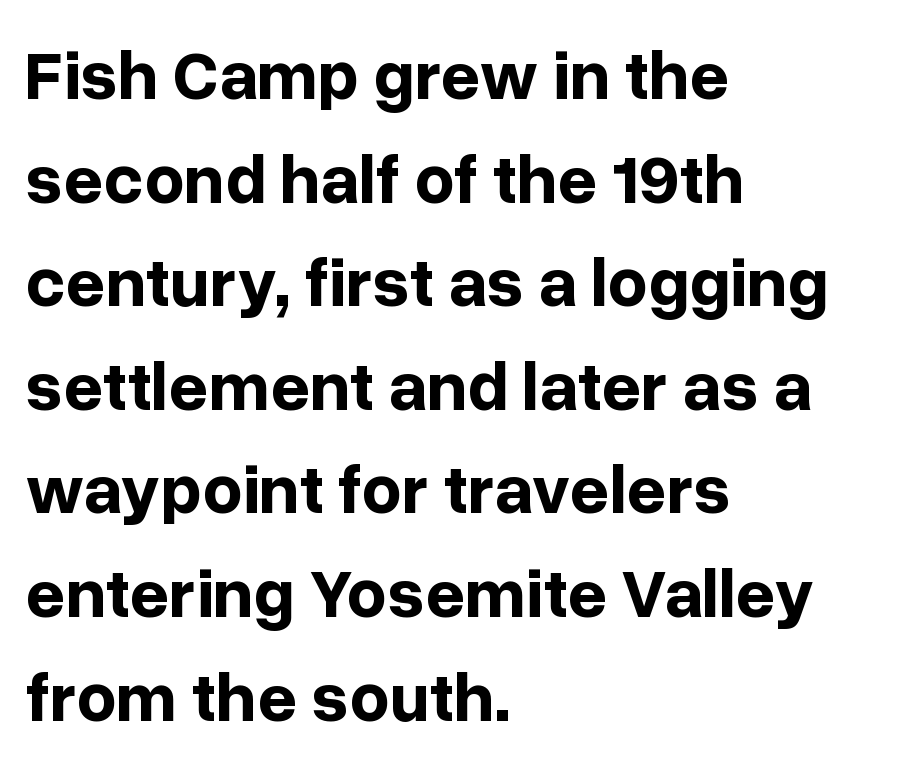
{"serif": "no", "italic": "no", "bold": "yes", "weight": "bold", "width": "normal", "stroke_contrast": "low", "x_height": "medium", "monospaced": "no", "underline": "no", "align": "left", "line_spacing": "normal", "line_spacing_ratio": 1.48, "letter_spacing": "normal", "letter_spacing_em": 0.0, "glyph_px": 70}
